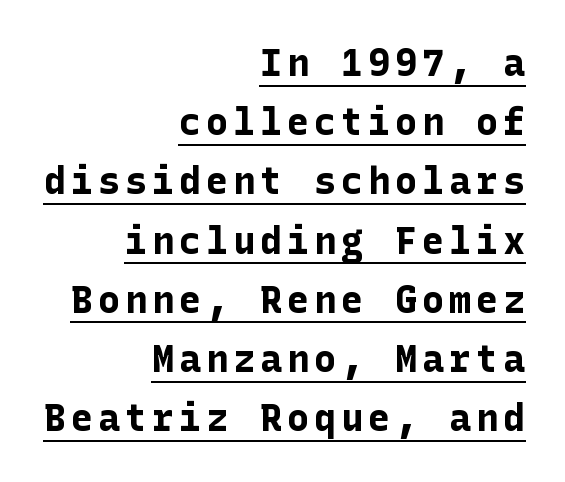
All the whitespace from short lines collects on the left. The passage shown is typeset with a sans-serif family. The block of text has a typical density, with ordinary space between rows. Is there an underline? Yes — a line sits under the letters. The letters stand upright; this is a roman face. Heavy, bold letterforms.
